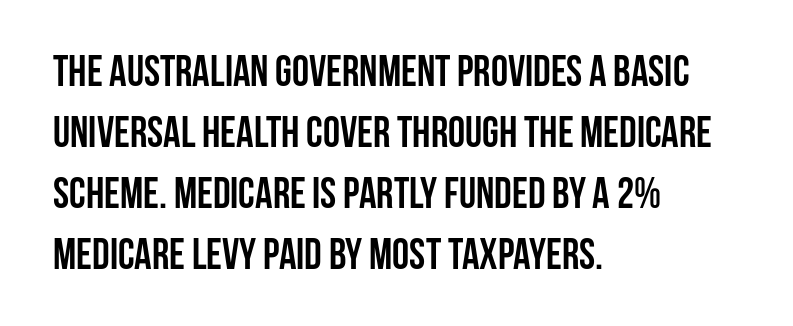
Do the characters align in a grid? No, the font is proportional. Underlining? Definitely not there. The letters carry no serifs — their stems end cleanly without finishing strokes. Nobody touched the tracking dial on this one. These lines carry a lot of weight — the face is fully bold.
